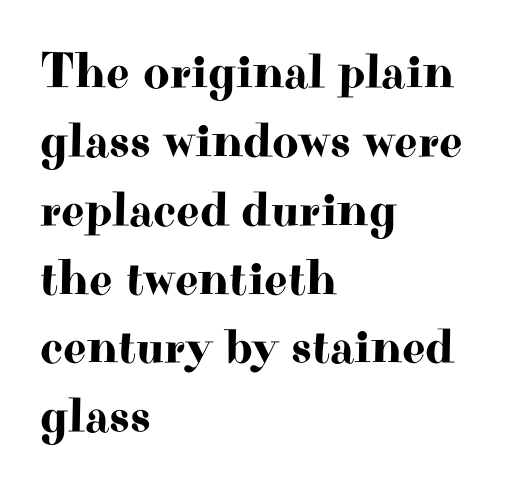
The image shows 51 px wide serif type, upright; set left-aligned, normal line spacing (1.35x), normal letter spacing, not underlined; high stroke contrast and a small x-height.
